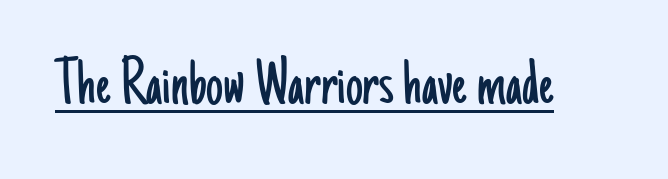
Q: Is the text bold? A: No.
Q: Is the text italic (slanted)? A: No, it is upright.
Q: Is the typeface a serif or a sans-serif typeface? A: Sans-serif.
Q: Is the text underlined? A: Yes.
Q: Is the spacing between letters normal or unusually wide? A: Normal.
Q: Width (condensed, normal, or wide)? A: Condensed.
Q: Stroke contrast? A: Low.
Q: x-height? A: Small.
Q: Monospaced? A: No.
